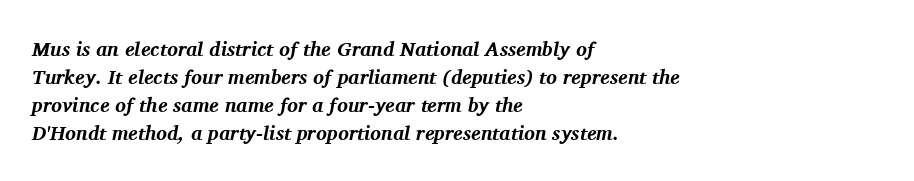
Q: Is the text bold? A: Yes.
Q: Is the text italic (slanted)? A: Yes, it leans right by about 11 degrees.
Q: Is the text underlined? A: No.
Q: How is the paragraph aligned? A: Left-aligned.
Q: Is the spacing between letters normal or unusually wide? A: Normal.
Q: Is the spacing between lines tight, normal or loose? A: Normal.
